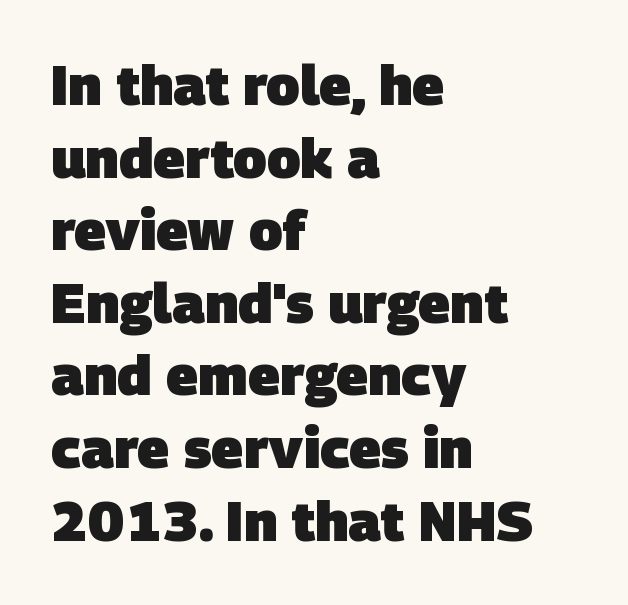
The image shows 55 px heavy sans-serif type; set left-aligned, normal line spacing (1.32x), normal letter spacing, not underlined; low stroke contrast and a large x-height.
